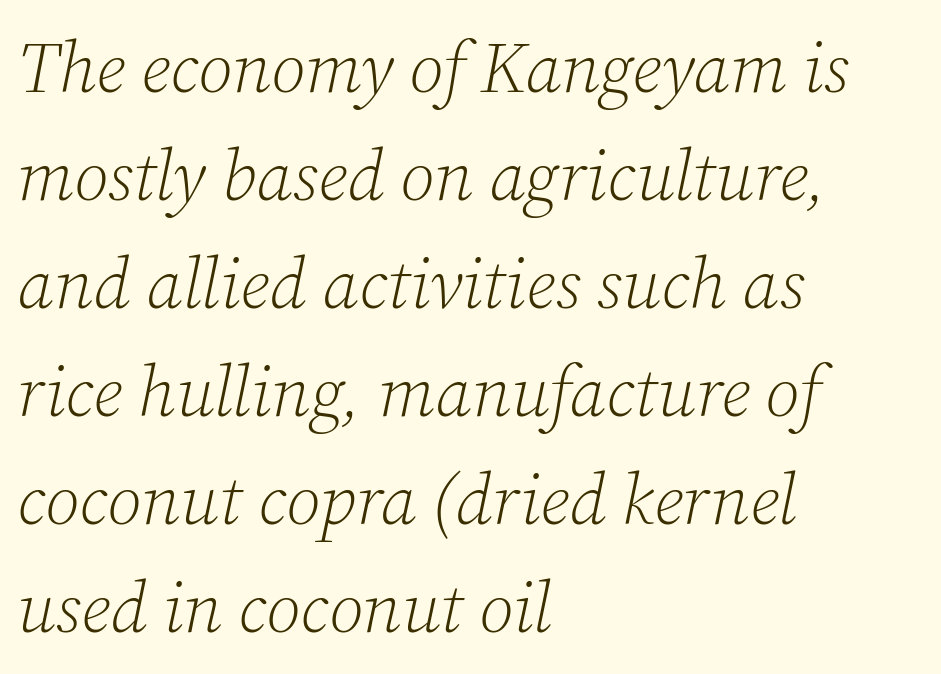
The image shows 72 px light serif type, italic (leaning right); set left-aligned, normal line spacing (1.5x), normal letter spacing, not underlined; low stroke contrast and a medium x-height.
